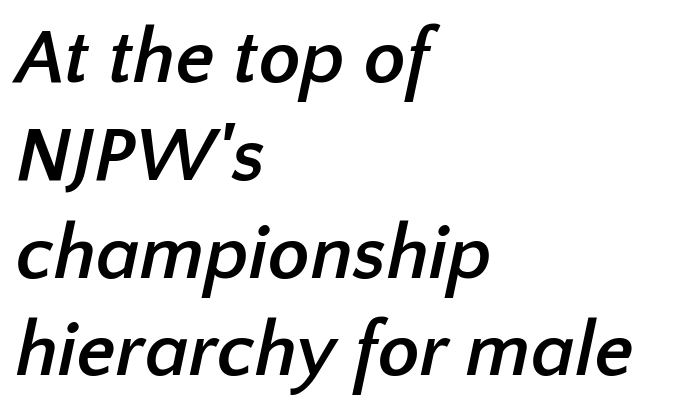
{"serif": "no", "bold": "yes", "weight": "semibold", "width": "normal", "stroke_contrast": "low", "x_height": "medium", "monospaced": "no", "underline": "no", "align": "left", "line_spacing": "normal", "line_spacing_ratio": 1.27, "letter_spacing": "normal", "letter_spacing_em": 0.0, "glyph_px": 77}
